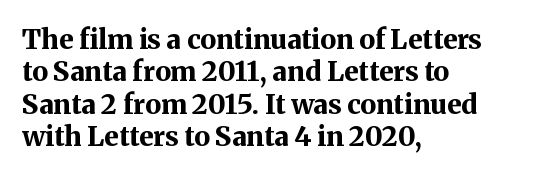
Q: Is the text bold? A: Yes.
Q: Is the text italic (slanted)? A: No, it is upright.
Q: Is the text underlined? A: No.
Q: How is the paragraph aligned? A: Left-aligned.
Q: Is the spacing between letters normal or unusually wide? A: Normal.
